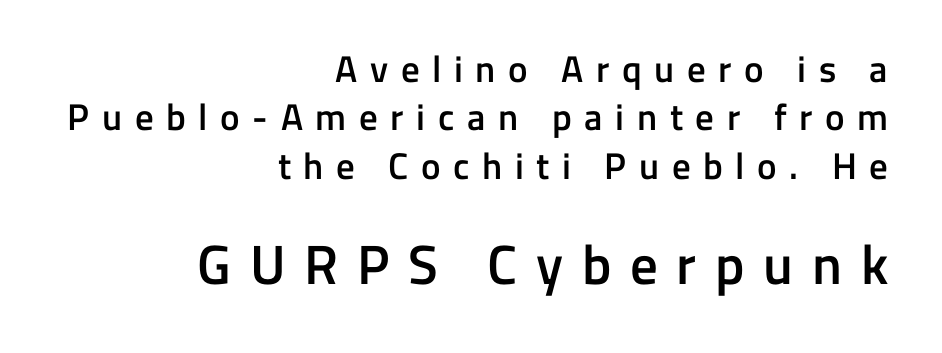
Q: Is the text bold? A: Semi-bold.
Q: Is the text italic (slanted)? A: No, it is upright.
Q: Is the typeface a serif or a sans-serif typeface? A: Sans-serif.
Q: Is the text underlined? A: No.
Q: How is the paragraph aligned? A: Right-aligned.
Q: Is the spacing between letters normal or unusually wide? A: Unusually wide.
Q: Is the spacing between lines tight, normal or loose? A: Normal.
Q: Which block of text is set in a larger size, the first (top) or the second (bottom)? A: The second (bottom) one.
Q: Width (condensed, normal, or wide)? A: Normal.
Q: Stroke contrast? A: Low.
Q: x-height? A: Medium.
Q: Monospaced? A: No.
